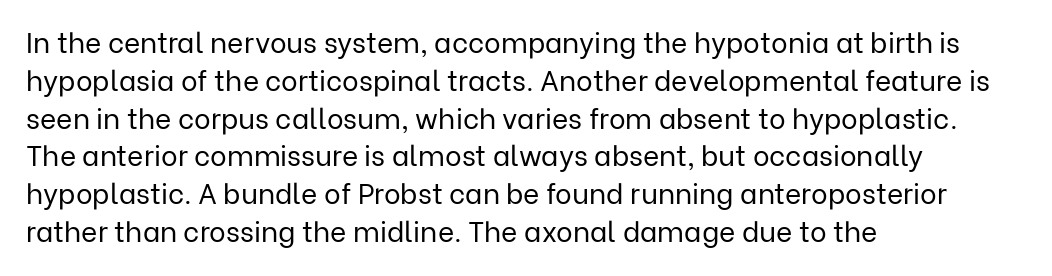
The image shows 28 px regular-weight sans-serif type, upright; set left-aligned, normal line spacing (1.35x), normal letter spacing, not underlined; low stroke contrast and a medium x-height.
